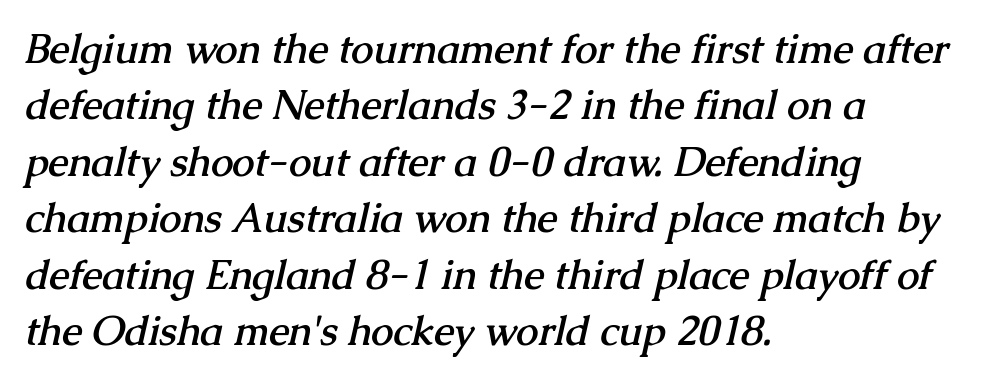
{"serif": "yes", "bold": "yes", "weight": "semibold", "width": "normal", "stroke_contrast": "medium", "x_height": "medium", "monospaced": "no", "underline": "no", "align": "left", "line_spacing": "normal", "line_spacing_ratio": 1.41, "letter_spacing": "normal", "letter_spacing_em": 0.0, "glyph_px": 40}
